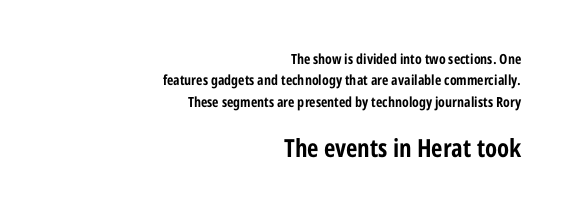
{"italic": "no", "bold": "yes", "underline": "no", "align": "right", "line_spacing": "normal", "line_spacing_ratio": 1.53, "letter_spacing": "normal", "letter_spacing_em": 0.0, "larger_block": "second", "size_ratio": 1.79, "glyph_px": 25}
